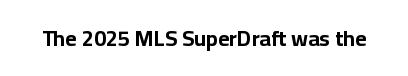
The image shows 22 px bold type, upright; set normal letter spacing, not underlined.
